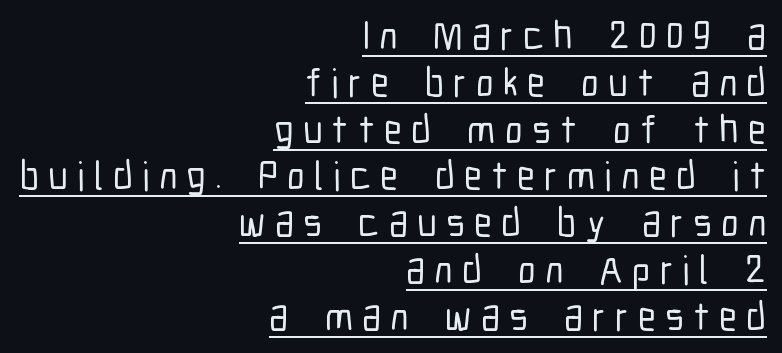
{"serif": "no", "italic": "no", "width": "condensed", "stroke_contrast": "low", "x_height": "medium", "monospaced": "no", "underline": "yes", "align": "right", "line_spacing_ratio": 1.17, "letter_spacing": "wide", "letter_spacing_em": 0.23, "glyph_px": 40}
